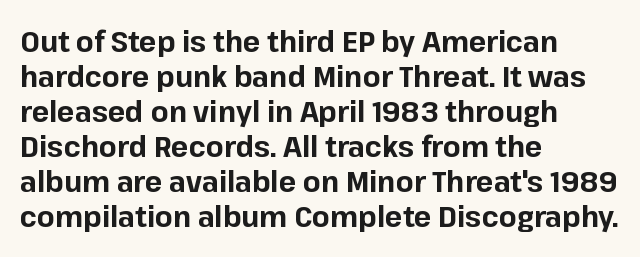
{"serif": "no", "italic": "no", "bold": "yes", "weight": "bold", "width": "normal", "stroke_contrast": "low", "x_height": "medium", "monospaced": "no", "underline": "no", "align": "left", "line_spacing_ratio": 1.21, "letter_spacing": "normal", "letter_spacing_em": 0.0, "glyph_px": 29}
